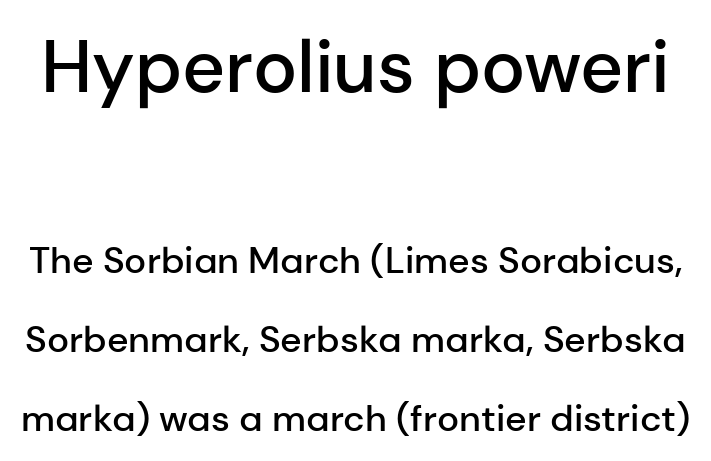
The image shows 74 px semibold sans-serif type, upright; set loose line spacing (2.14x), normal letter spacing, not underlined; the first (top) block is 2.0x larger; low stroke contrast and a medium x-height.
